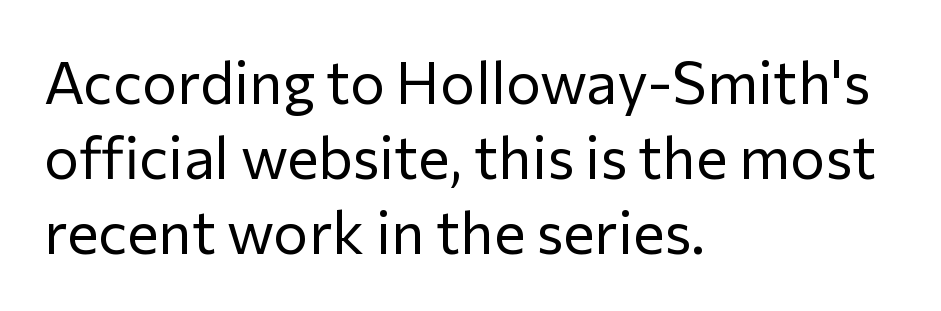
{"serif": "no", "italic": "no", "bold": "no", "weight": "regular", "width": "normal", "stroke_contrast": "low", "x_height": "medium", "monospaced": "no", "underline": "no", "align": "left", "line_spacing": "normal", "line_spacing_ratio": 1.27, "letter_spacing": "normal", "letter_spacing_em": 0.0, "glyph_px": 59}
